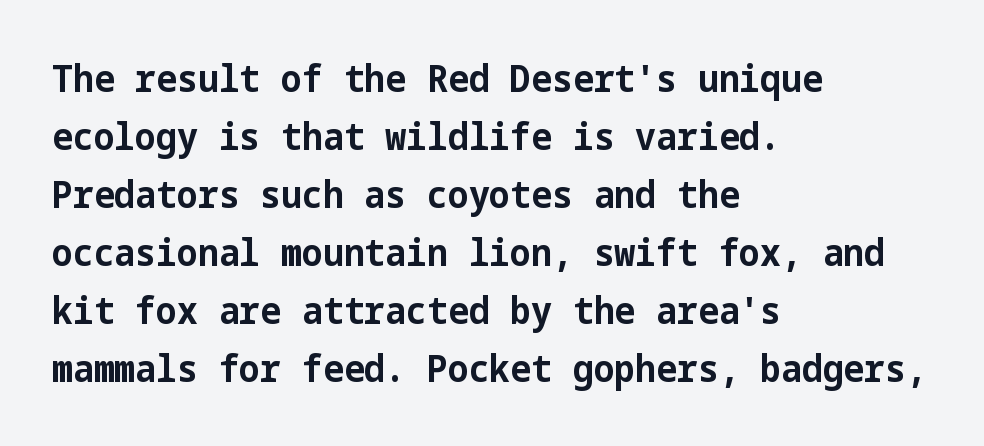
{"serif": "no", "italic": "no", "bold": "yes", "weight": "bold", "width": "normal", "stroke_contrast": "low", "x_height": "medium", "underline": "no", "align": "left", "line_spacing": "normal", "line_spacing_ratio": 1.57, "letter_spacing": "normal", "letter_spacing_em": 0.0, "glyph_px": 37}
